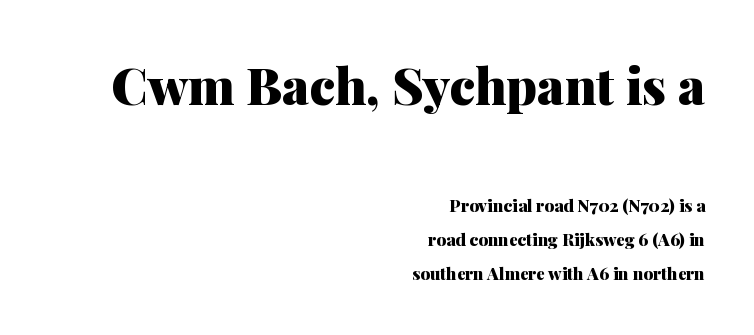
{"serif": "yes", "italic": "no", "bold": "yes", "weight": "heavy", "width": "normal", "stroke_contrast": "medium", "x_height": "medium", "monospaced": "no", "underline": "no", "align": "right", "line_spacing": "loose", "line_spacing_ratio": 2.02, "letter_spacing": "normal", "letter_spacing_em": 0.0, "larger_block": "first", "size_ratio": 3.0, "glyph_px": 51}
